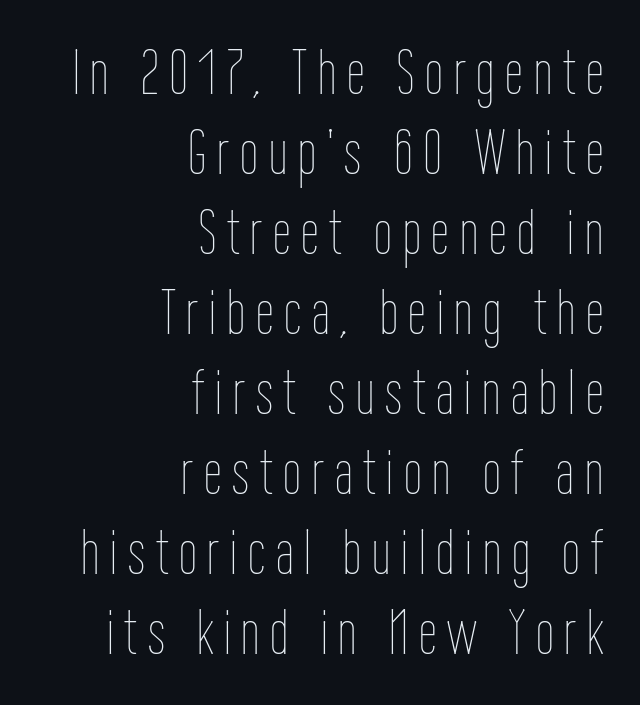
You could not count columns in this text — the font is proportionally spaced. One-word summary of the alignment: right. These lines were composed using upright roman letters. The strokes carry an ordinary text weight at most. The gap between lines stays unmarked. Rows of type keep a routine distance in the vertical direction.
